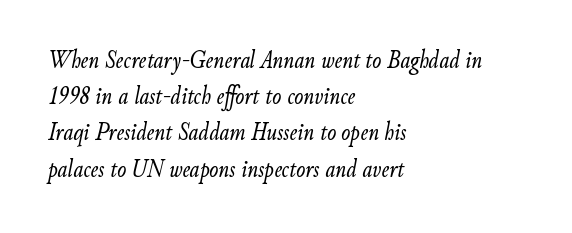
{"italic": "yes", "lean": "right", "slant_degrees": 9, "bold": "no", "underline": "no", "align": "left", "line_spacing": "normal", "line_spacing_ratio": 1.34, "letter_spacing": "normal", "letter_spacing_em": 0.0, "glyph_px": 27}
